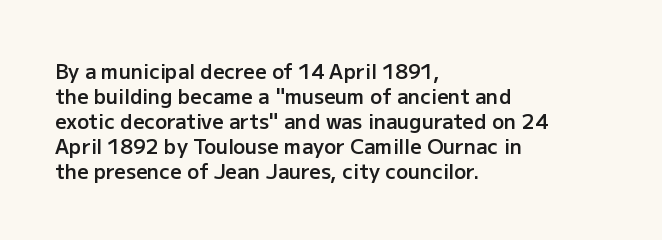
{"italic": "no", "bold": "semi", "underline": "no", "align": "left", "line_spacing": "normal", "line_spacing_ratio": 1.25, "letter_spacing": "normal", "letter_spacing_em": 0.0, "glyph_px": 20}
